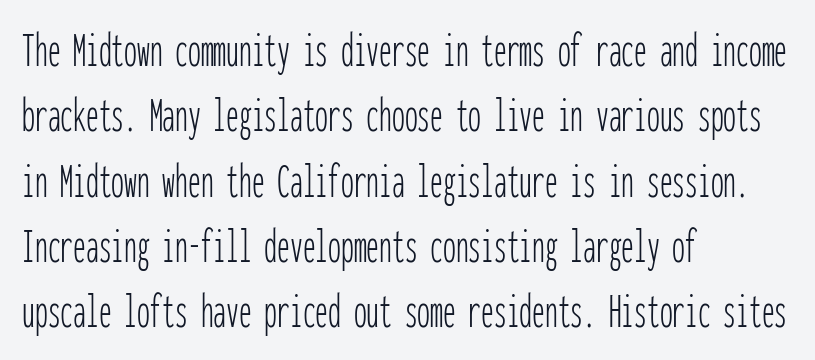
A typesetter would mark this as roman, not italic. A normal amount of white space separates one row of letters from the next. Each stroke keeps to a modest, everyday thickness or less. Visually the block forms a straight wall on the left and a jagged coastline on the right. You can tell from the bare stems that sans-serif type was used. The passage shown has conventional tracking throughout.
